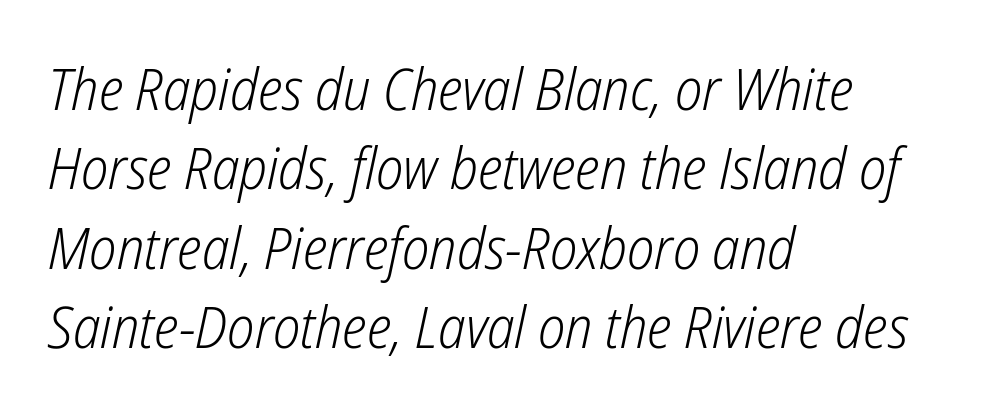
The image shows 58 px light, condensed type, italic (leaning right); set left-aligned, normal line spacing (1.37x), normal letter spacing, not underlined; low stroke contrast and a medium x-height.
